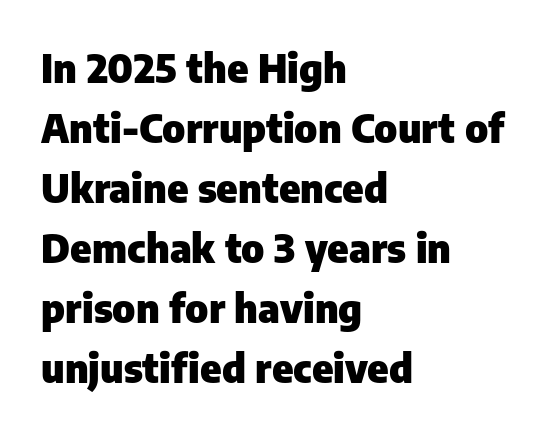
The image shows 40 px heavy sans-serif type, upright; set left-aligned, normal line spacing (1.5x), normal letter spacing, not underlined; low stroke contrast and a medium x-height.
